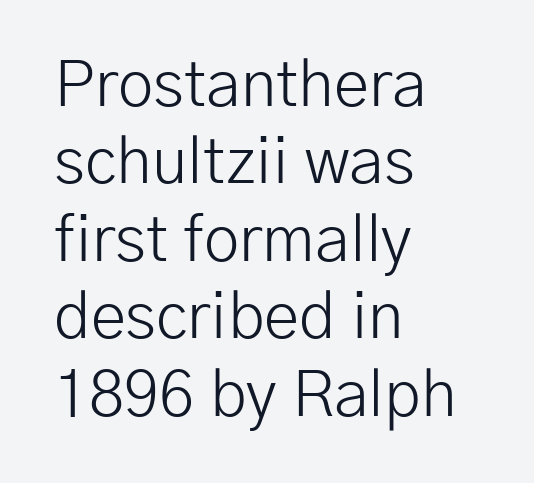
{"serif": "no", "italic": "no", "bold": "no", "weight": "light", "width": "normal", "stroke_contrast": "low", "x_height": "medium", "monospaced": "no", "underline": "no", "align": "left", "line_spacing_ratio": 1.21, "letter_spacing": "normal", "letter_spacing_em": 0.0, "glyph_px": 64}
